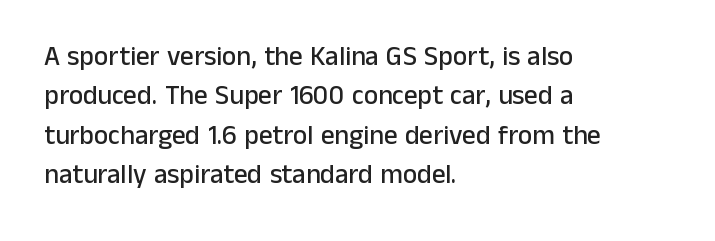
The image shows 27 px text type, upright; set left-aligned, normal line spacing (1.46x), normal letter spacing, not underlined.
